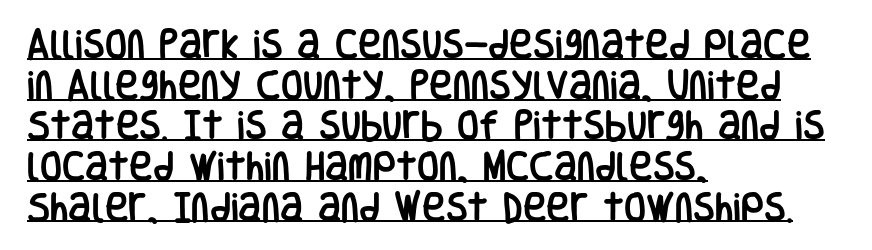
{"serif": "no", "italic": "no", "width": "condensed", "stroke_contrast": "low", "x_height": "large", "monospaced": "no", "underline": "yes", "align": "left", "line_spacing": "normal", "line_spacing_ratio": 1.27, "letter_spacing": "normal", "letter_spacing_em": 0.0, "glyph_px": 32}
